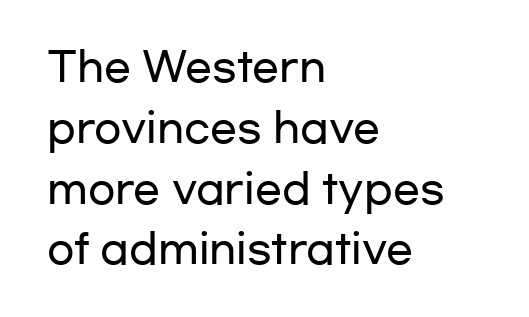
{"serif": "no", "italic": "no", "width": "wide", "stroke_contrast": "low", "x_height": "medium", "monospaced": "no", "underline": "no", "align": "left", "line_spacing": "normal", "line_spacing_ratio": 1.52, "letter_spacing": "normal", "letter_spacing_em": 0.0, "glyph_px": 40}
